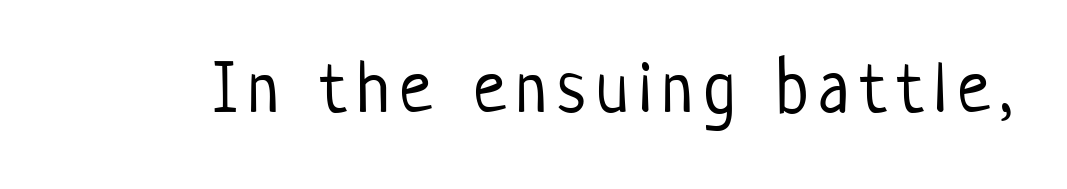
Here the designer chose a conventional face with non-uniform glyph widths. Decoration check: the copy has no underline. Weight: in the light-to-regular range. A typesetter would label this face a sans. Style check: upright.
